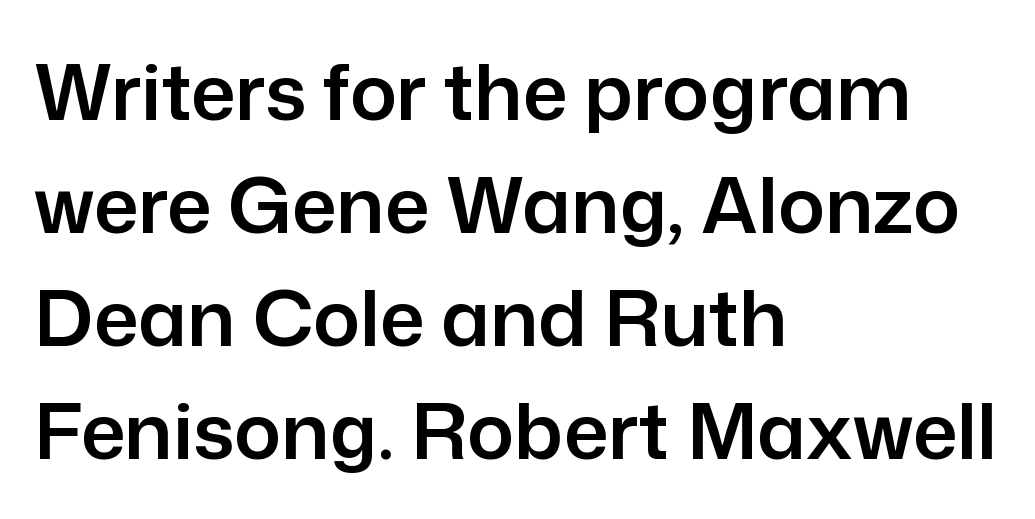
The image shows 78 px sans-serif type, upright; set left-aligned, normal line spacing (1.45x), normal letter spacing, not underlined; low stroke contrast and a medium x-height.
